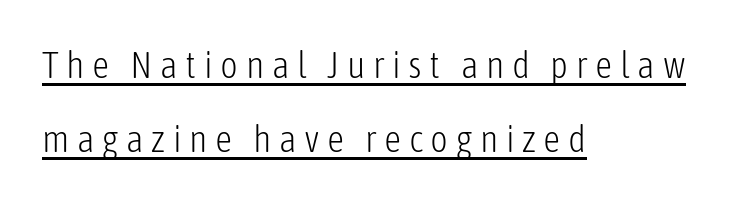
Q: Is the text bold? A: No.
Q: Is the text italic (slanted)? A: No, it is upright.
Q: Is the typeface a serif or a sans-serif typeface? A: Sans-serif.
Q: Is the text underlined? A: Yes.
Q: How is the paragraph aligned? A: Left-aligned.
Q: Is the spacing between letters normal or unusually wide? A: Unusually wide.
Q: Is the spacing between lines tight, normal or loose? A: Loose.
Q: Width (condensed, normal, or wide)? A: Condensed.
Q: Stroke contrast? A: Low.
Q: x-height? A: Medium.
Q: Monospaced? A: No.
